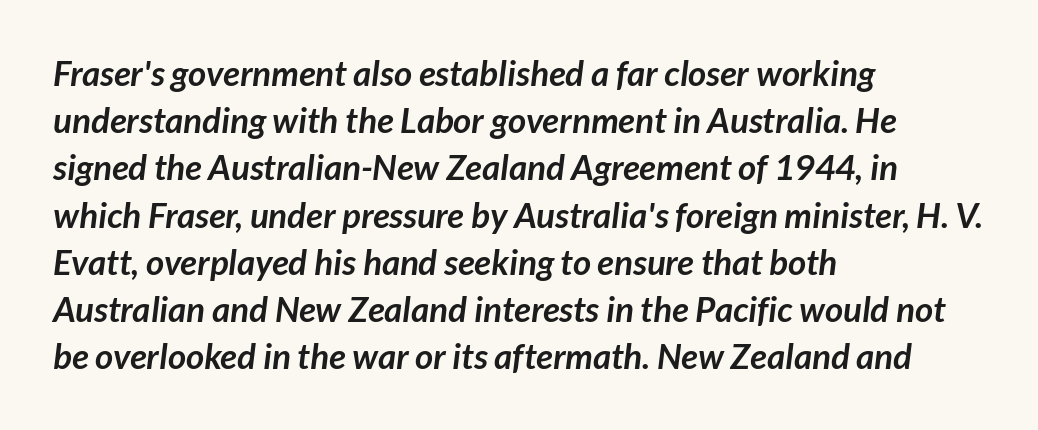
What stands out about the letter spacing? Nothing — it is the standard amount. Just letters on the line, the space beneath them empty. A typesetter would call this proportional, since set widths differ per character. The rag falls on the right side of this text block. Typesetter's note: full bold, strokes at maximum text heaviness.
